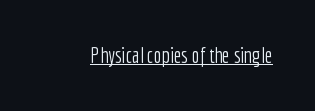
Q: Is the text bold? A: No.
Q: Is the text italic (slanted)? A: No, it is upright.
Q: Is the text underlined? A: Yes.
Q: Is the spacing between letters normal or unusually wide? A: Normal.
